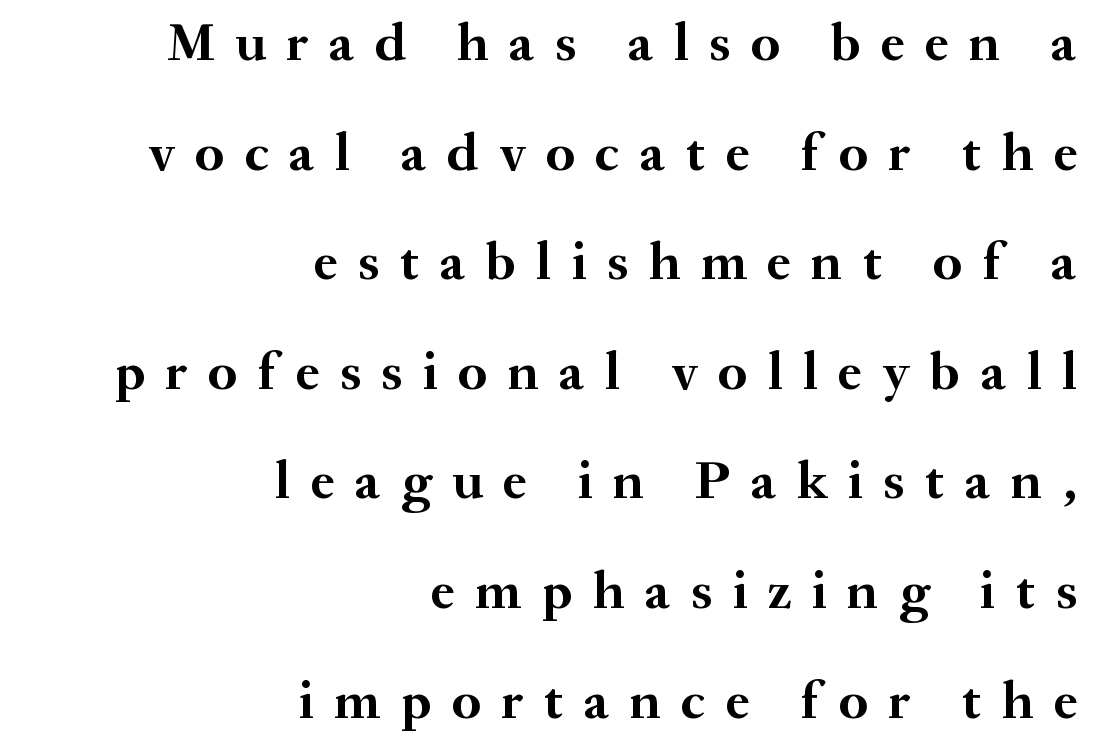
{"serif": "yes", "italic": "no", "bold": "yes", "weight": "semibold", "width": "normal", "stroke_contrast": "medium", "x_height": "small", "monospaced": "no", "underline": "no", "align": "right", "line_spacing": "loose", "line_spacing_ratio": 2.03, "letter_spacing": "wide", "letter_spacing_em": 0.38, "glyph_px": 54}
